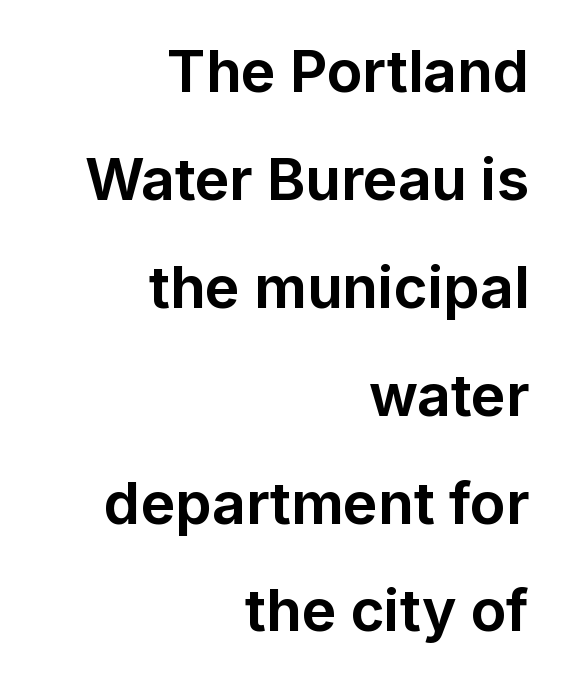
Q: Is the text bold? A: Yes.
Q: Is the text italic (slanted)? A: No, it is upright.
Q: Is the typeface a serif or a sans-serif typeface? A: Sans-serif.
Q: Is the text underlined? A: No.
Q: How is the paragraph aligned? A: Right-aligned.
Q: Is the spacing between letters normal or unusually wide? A: Normal.
Q: Width (condensed, normal, or wide)? A: Normal.
Q: Stroke contrast? A: Low.
Q: x-height? A: Medium.
Q: Monospaced? A: No.
